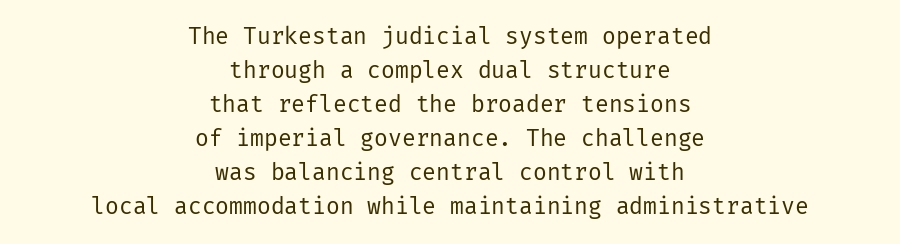
Horizontal bands of white between lines are of average thickness. The rag falls on both sides of this text block equally. No heavy texture on the line: the type isn't bold. Do the letters lean? They stand straight.
